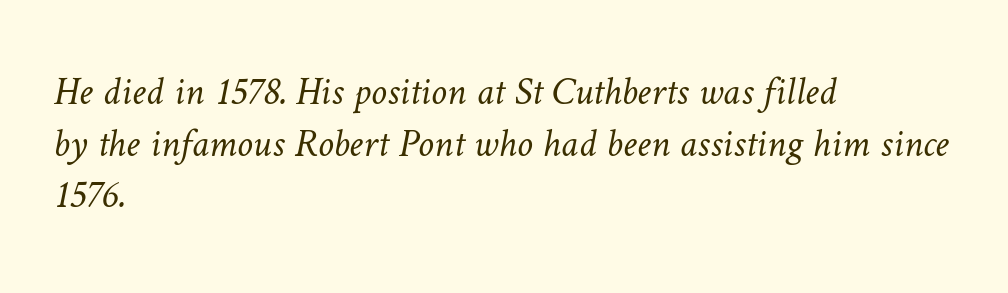
If you drew a ruler down the left edge, every line would touch it. Students, observe: this is what conventionally led text looks like. The letters sit at their default tracking, neither squeezed nor spread. Proportional: the letters do not fall into vertical columns. Caption: face not bold, strokes unweighted. Lines of text with bare space underneath.
